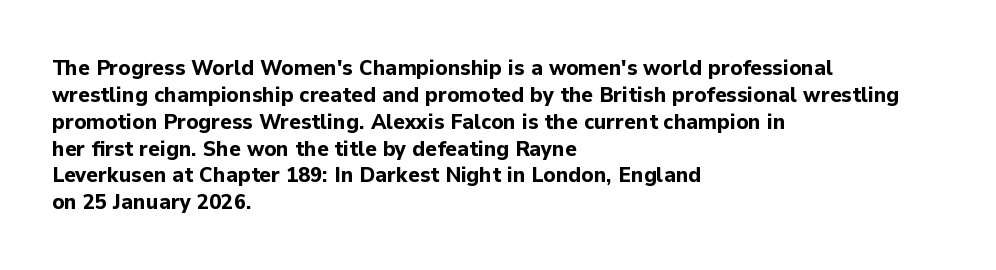
A typesetter would mark this as roman, not italic. What stands out about the letter spacing? Nothing — it is the standard amount. The baseline area is clear. Caption: bold face, heavy strokes.
